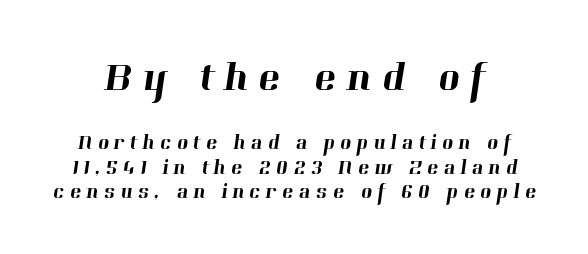
Small tapered or slab feet sit at the stroke ends, so this counts as serif. Each letter keeps its own natural width here, so spacing adapts to shape. Just letters on the line, the space beneath them empty. Each word looks stretched out because of the extra space between its letters.
